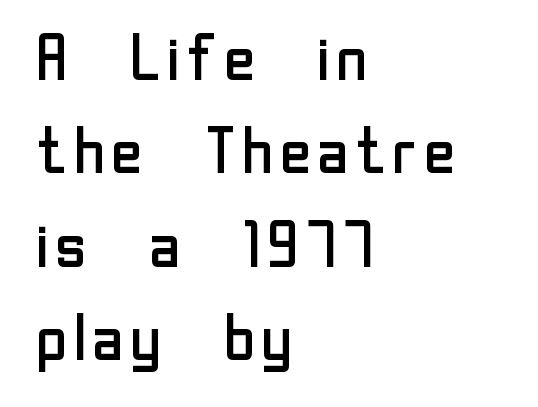
{"serif": "no", "italic": "no", "bold": "no", "weight": "regular", "width": "normal", "stroke_contrast": "low", "x_height": "medium", "monospaced": "no", "underline": "no", "align": "left", "line_spacing": "normal", "line_spacing_ratio": 1.46, "letter_spacing": "normal", "letter_spacing_em": 0.0, "glyph_px": 64}
